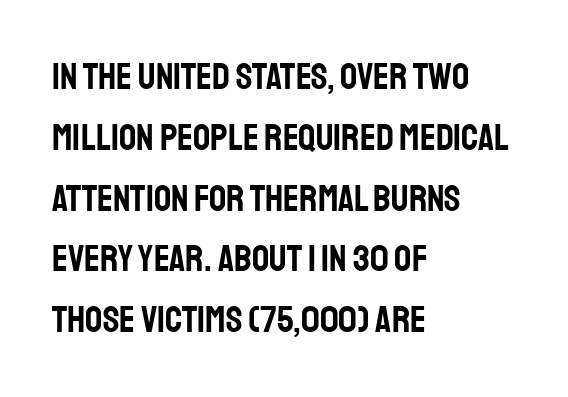
{"serif": "no", "italic": "no", "width": "condensed", "stroke_contrast": "low", "x_height": "large", "monospaced": "no", "underline": "no", "align": "left", "line_spacing": "normal", "line_spacing_ratio": 1.6, "letter_spacing": "normal", "letter_spacing_em": 0.0, "glyph_px": 38}
